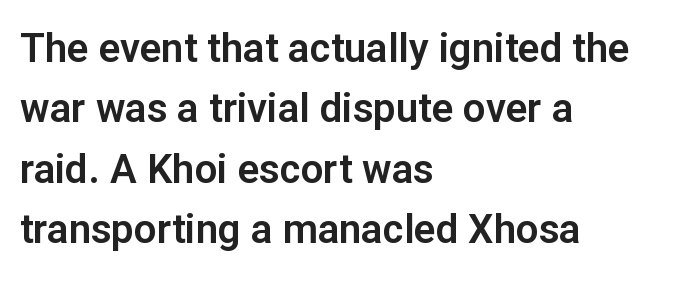
Is the block centered? No — it sits flush against the left margin. Has an underline been added? It has not. Students, observe: this is what conventionally led text looks like. Proportional: the letters do not fall into vertical columns. No italicization has been applied; the sample stays upright.
